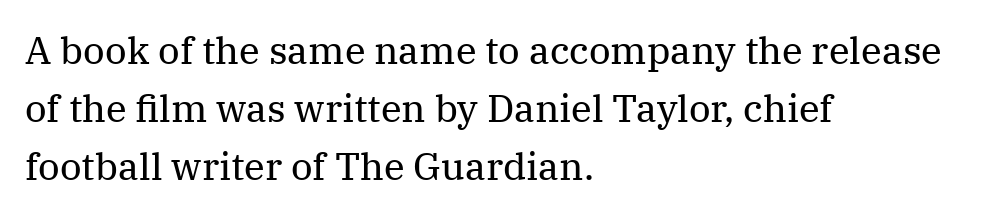
Observe the ordinary spacing: letters are neighbours, not strangers. Posture: vertical. Is there much room between lines? A standard amount, neither cramped nor airy. The letters look calm and open, with moderate or lighter stems. Character widths vary here, with narrow letters taking less room than wide ones.
